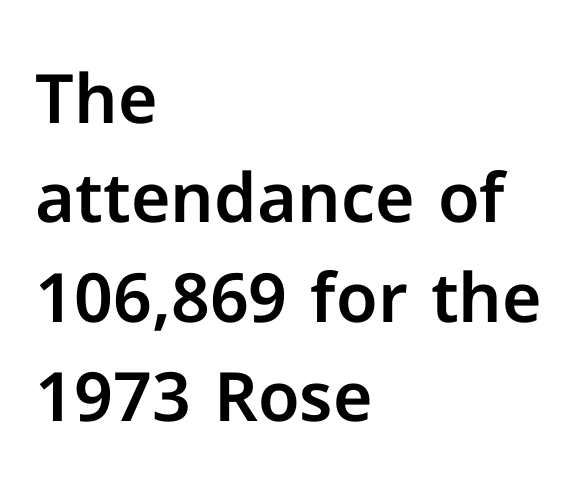
A normal amount of white space separates one row of letters from the next. Compared with typical body copy, the letter spacing here is the same. Teacher's note: observe the even left margin — that is flush-left alignment. Note the varied advance widths — an 'i' is clearly narrower than an 'm'. What kind of face is this? One without serifs — a sans. A bare baseline throughout the passage.
